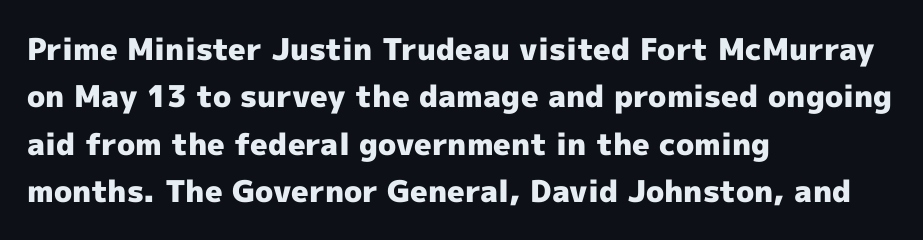
{"serif": "no", "italic": "no", "bold": "yes", "weight": "heavy", "width": "normal", "x_height": "medium", "monospaced": "no", "underline": "no", "align": "left", "line_spacing": "normal", "line_spacing_ratio": 1.58, "letter_spacing": "normal", "letter_spacing_em": 0.0, "glyph_px": 30}
